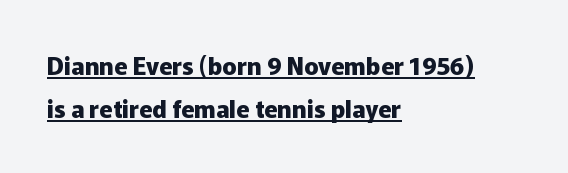
The image shows 24 px bold type, upright; set left-aligned, line spacing 1.8x, normal letter spacing, underlined.
